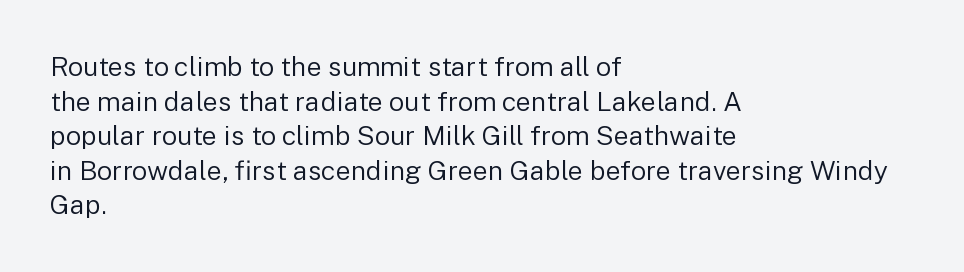
The image shows 27 px text type, upright; set left-aligned, normal line spacing (1.28x), normal letter spacing, not underlined.
